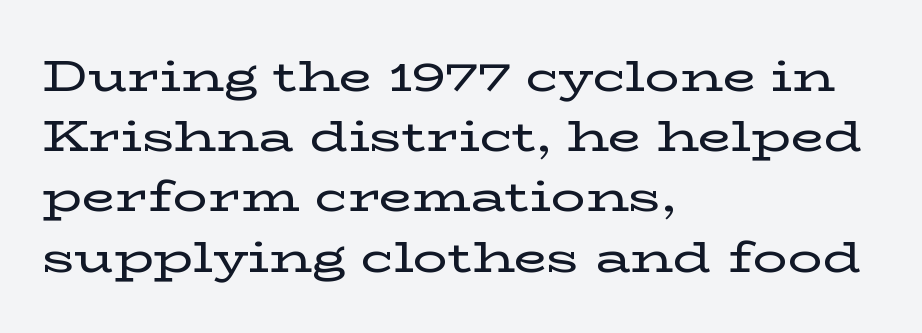
The image shows 43 px wide serif type, upright; set left-aligned, normal line spacing (1.4x), normal letter spacing, not underlined; low stroke contrast and a medium x-height.
